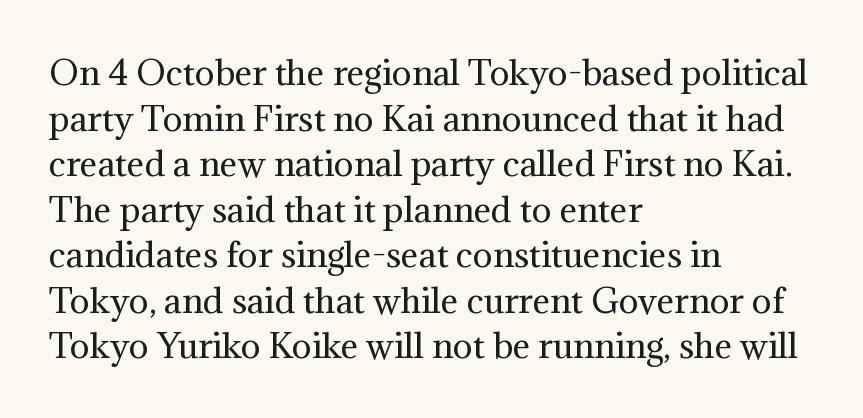
Q: Is the text bold? A: No.
Q: Is the text italic (slanted)? A: No, it is upright.
Q: Is the typeface a serif or a sans-serif typeface? A: Serif.
Q: Is the text underlined? A: No.
Q: How is the paragraph aligned? A: Left-aligned.
Q: Is the spacing between letters normal or unusually wide? A: Normal.
Q: Is the spacing between lines tight, normal or loose? A: Normal.
Q: Width (condensed, normal, or wide)? A: Normal.
Q: Stroke contrast? A: Medium.
Q: x-height? A: Medium.
Q: Monospaced? A: No.
